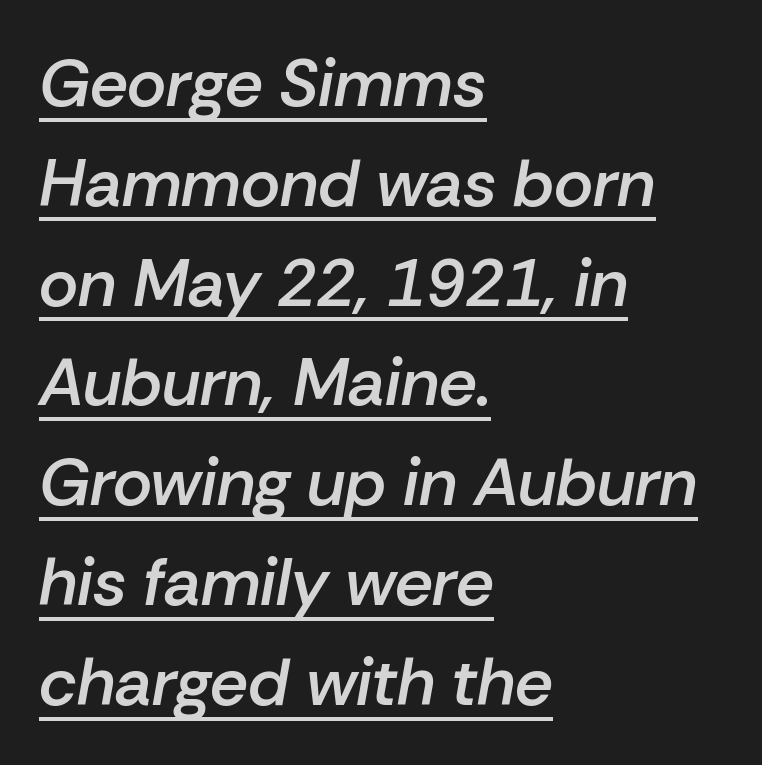
The image shows 67 px semibold type, italic (leaning right); set left-aligned, normal line spacing (1.49x), normal letter spacing, underlined; low stroke contrast and a medium x-height.
